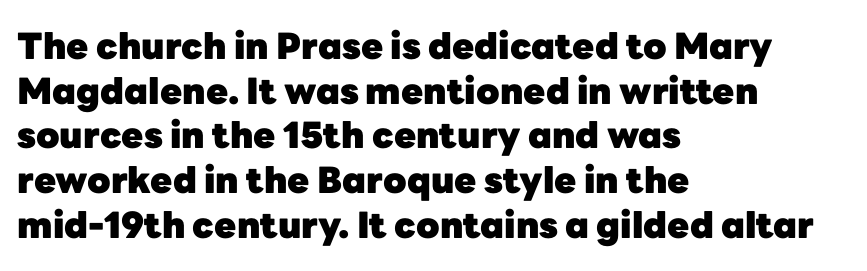
Q: Is the text bold? A: Yes.
Q: Is the text italic (slanted)? A: No, it is upright.
Q: Is the typeface a serif or a sans-serif typeface? A: Sans-serif.
Q: Is the text underlined? A: No.
Q: How is the paragraph aligned? A: Left-aligned.
Q: Is the spacing between letters normal or unusually wide? A: Normal.
Q: Width (condensed, normal, or wide)? A: Normal.
Q: Stroke contrast? A: Low.
Q: x-height? A: Medium.
Q: Monospaced? A: No.
